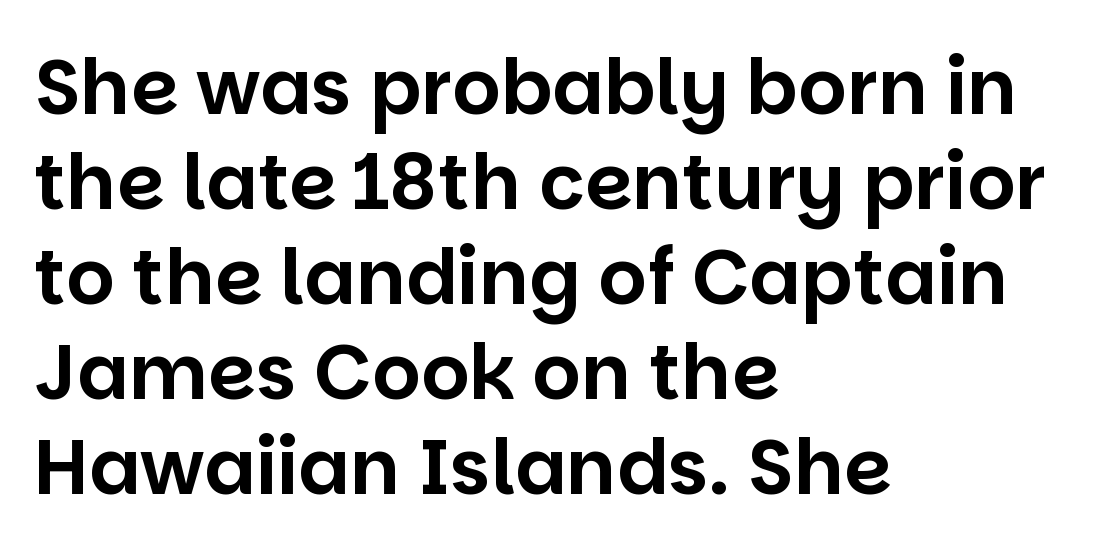
Left-aligned paragraph, ragged on the right. This is the regular roman posture of the typeface. Between one letter and the next there's only the usual sliver of space. Spacing verdict: proportional, widths tailored to each character. The designer went with a sans here, leaving each stem footless. This sample keeps an unexceptional amount of space between lines.
